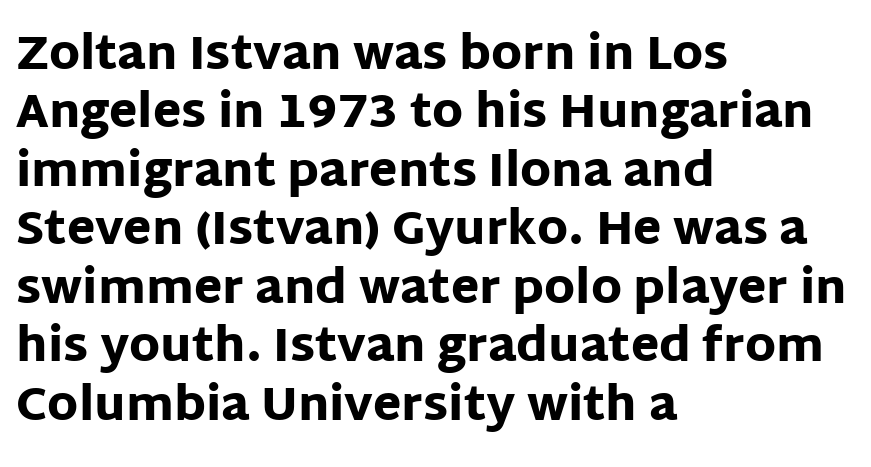
Glyph-to-glyph distance matches everyday printed text. Vertically, the passage feels balanced, rows spaced as you'd expect. Spacing verdict: proportional, widths tailored to each character. Nothing sits at the stroke ends, so this counts as sans-serif.
